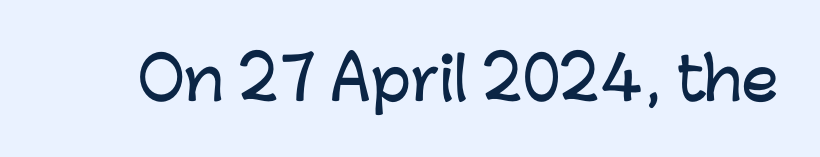
{"serif": "no", "italic": "no", "width": "normal", "stroke_contrast": "low", "x_height": "medium", "monospaced": "no", "underline": "no", "letter_spacing": "normal", "letter_spacing_em": 0.0, "glyph_px": 58}
